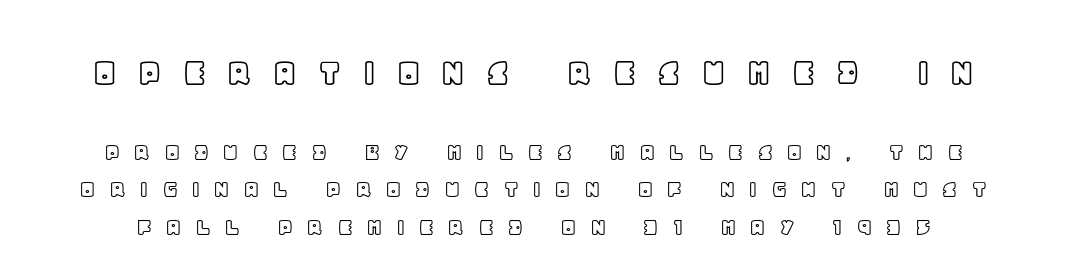
The image shows 41 px text type, upright; set normal line spacing (1.39x), unusually wide letter spacing (+0.47 em), not underlined; the first (top) block is 1.52x larger; a large x-height.
